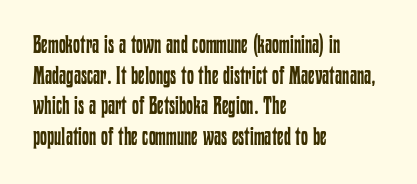
{"italic": "no", "bold": "no", "underline": "no", "align": "left", "line_spacing_ratio": 1.23, "letter_spacing": "normal", "letter_spacing_em": 0.0, "glyph_px": 25}
